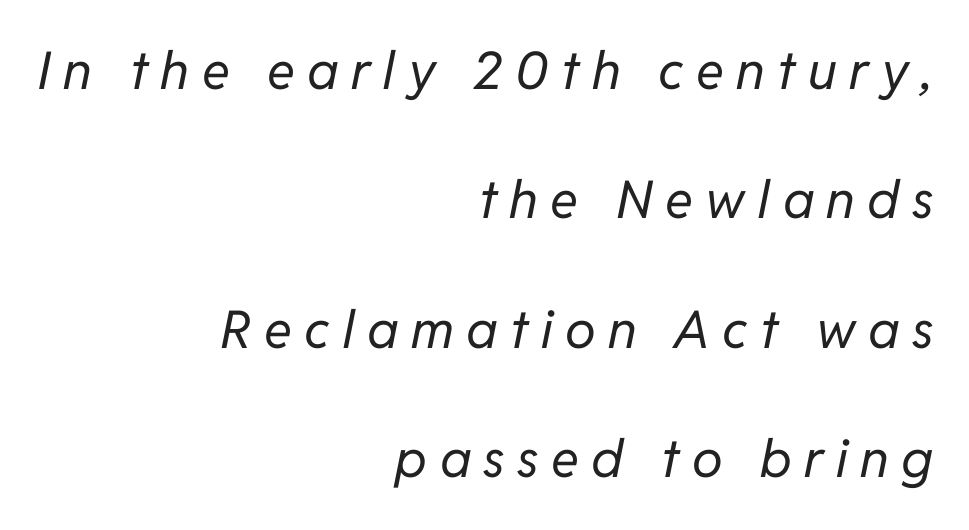
The image shows 52 px regular-weight type, italic (leaning right); set right-aligned, loose line spacing (2.49x), unusually wide letter spacing (+0.24 em), not underlined; low stroke contrast and a medium x-height.
